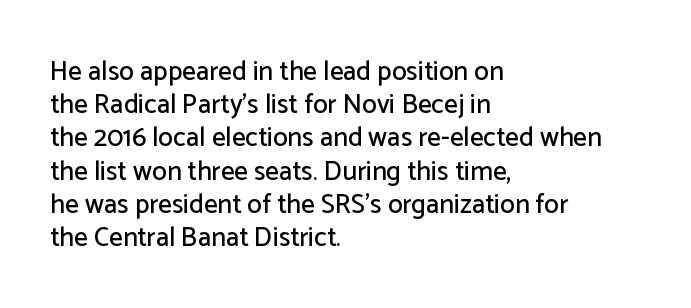
Every row of glyphs begins at an identical x-position on the left. These lines were composed using upright roman letters. Standard letterfit; no display-style spreading of the glyphs. The glyphs are unaccompanied by any horizontal stroke below them.
